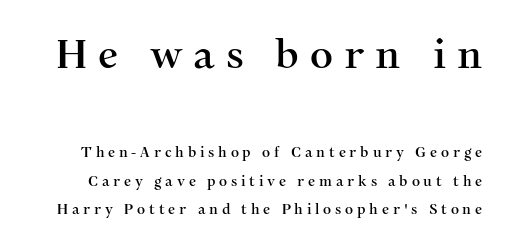
Q: Is the text italic (slanted)? A: No, it is upright.
Q: Is the typeface a serif or a sans-serif typeface? A: Serif.
Q: Is the text underlined? A: No.
Q: Is the spacing between letters normal or unusually wide? A: Unusually wide.
Q: Is the spacing between lines tight, normal or loose? A: Loose.
Q: Which block of text is set in a larger size, the first (top) or the second (bottom)? A: The first (top) one.
Q: Width (condensed, normal, or wide)? A: Normal.
Q: Stroke contrast? A: Medium.
Q: x-height? A: Medium.
Q: Monospaced? A: No.
